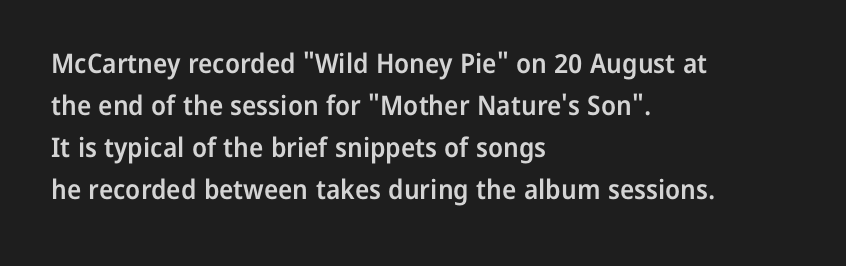
{"italic": "no", "bold": "semi", "underline": "no", "align": "left", "line_spacing": "normal", "line_spacing_ratio": 1.56, "letter_spacing": "normal", "letter_spacing_em": 0.0, "glyph_px": 27}
